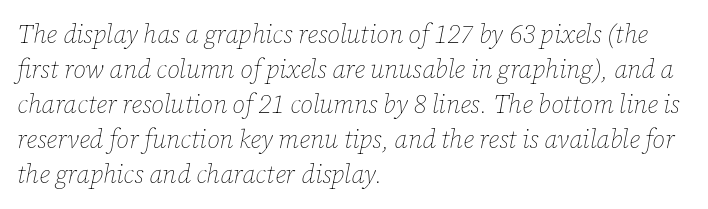
Q: Is the text bold? A: No.
Q: Is the text italic (slanted)? A: Yes, it leans right by about 12 degrees.
Q: Is the text underlined? A: No.
Q: How is the paragraph aligned? A: Left-aligned.
Q: Is the spacing between letters normal or unusually wide? A: Normal.
Q: Is the spacing between lines tight, normal or loose? A: Normal.
